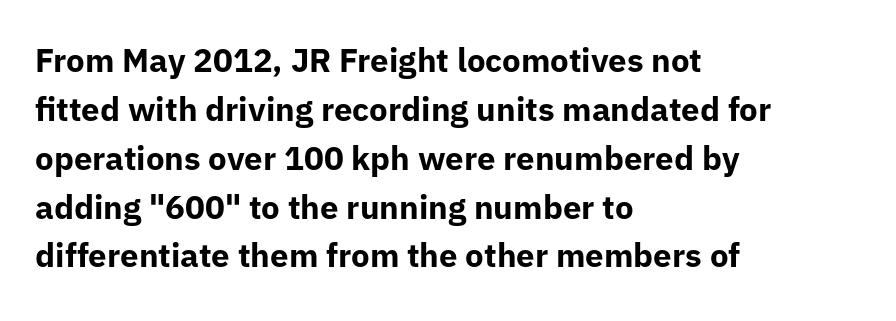
{"serif": "no", "italic": "no", "bold": "yes", "weight": "bold", "width": "normal", "stroke_contrast": "low", "x_height": "medium", "monospaced": "no", "underline": "no", "align": "left", "line_spacing": "normal", "line_spacing_ratio": 1.48, "letter_spacing": "normal", "letter_spacing_em": 0.0, "glyph_px": 33}
